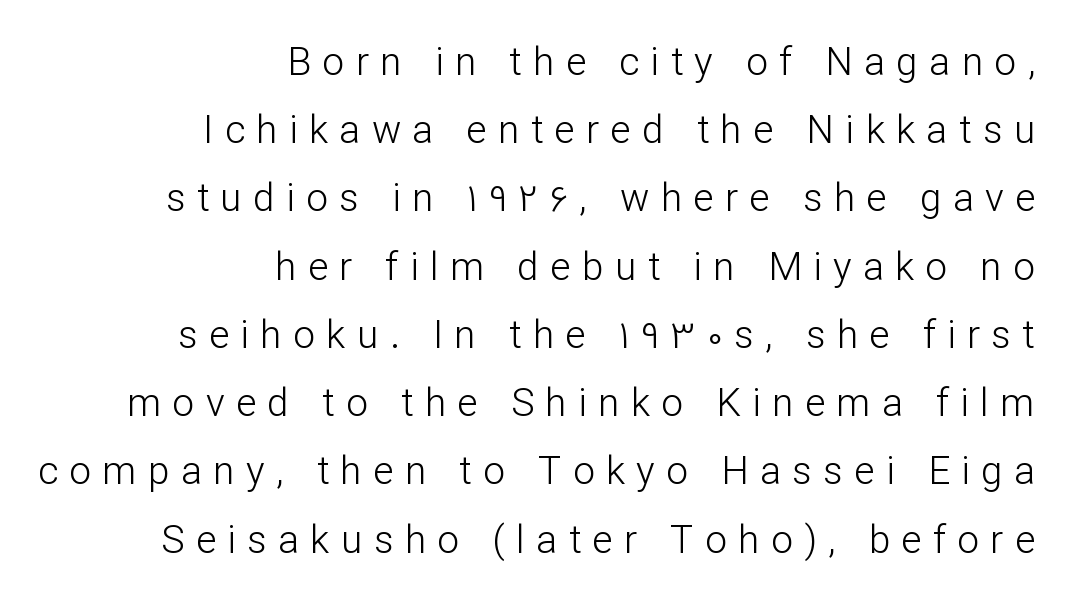
Q: Is the text bold? A: No.
Q: Is the text italic (slanted)? A: No, it is upright.
Q: Is the typeface a serif or a sans-serif typeface? A: Sans-serif.
Q: Is the text underlined? A: No.
Q: How is the paragraph aligned? A: Right-aligned.
Q: Is the spacing between letters normal or unusually wide? A: Unusually wide.
Q: Width (condensed, normal, or wide)? A: Normal.
Q: Stroke contrast? A: Low.
Q: x-height? A: Medium.
Q: Monospaced? A: No.
